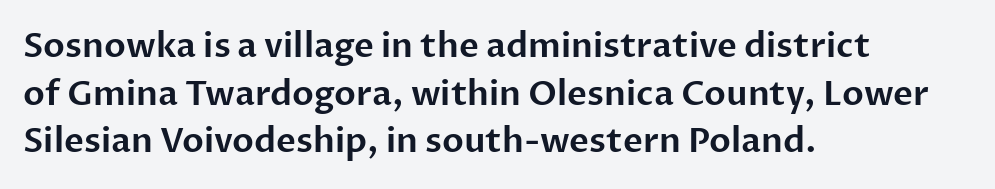
Q: Is the text italic (slanted)? A: No, it is upright.
Q: Is the typeface a serif or a sans-serif typeface? A: Sans-serif.
Q: Is the text underlined? A: No.
Q: How is the paragraph aligned? A: Left-aligned.
Q: Is the spacing between letters normal or unusually wide? A: Normal.
Q: Is the spacing between lines tight, normal or loose? A: Normal.
Q: Width (condensed, normal, or wide)? A: Normal.
Q: Stroke contrast? A: Low.
Q: x-height? A: Medium.
Q: Monospaced? A: No.
